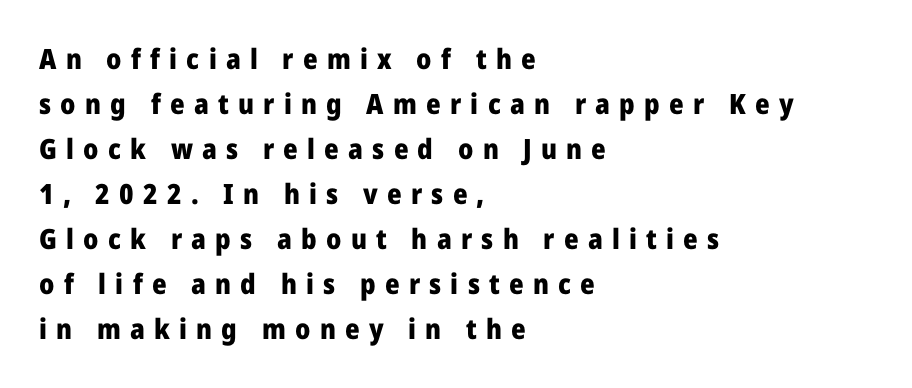
Q: Is the text bold? A: Yes.
Q: Is the text italic (slanted)? A: No, it is upright.
Q: Is the typeface a serif or a sans-serif typeface? A: Sans-serif.
Q: Is the text underlined? A: No.
Q: How is the paragraph aligned? A: Left-aligned.
Q: Is the spacing between letters normal or unusually wide? A: Unusually wide.
Q: Is the spacing between lines tight, normal or loose? A: Normal.
Q: Width (condensed, normal, or wide)? A: Normal.
Q: Stroke contrast? A: Low.
Q: x-height? A: Medium.
Q: Monospaced? A: No.
